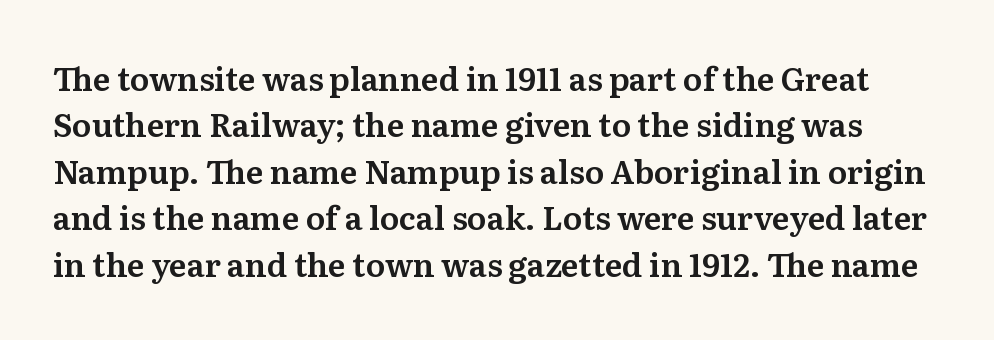
The image shows 32 px serif type, upright; set normal line spacing (1.45x), normal letter spacing, not underlined; medium stroke contrast and a medium x-height.
